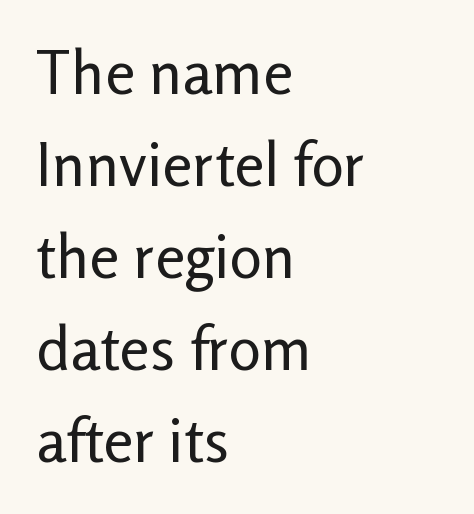
The image shows 61 px regular-weight sans-serif type, upright; set left-aligned, normal line spacing (1.51x), normal letter spacing, not underlined; low stroke contrast and a medium x-height.
